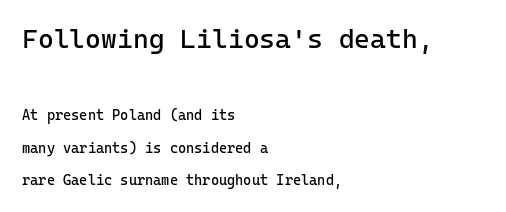
{"italic": "no", "bold": "no", "underline": "no", "align": "left", "line_spacing": "loose", "line_spacing_ratio": 2.34, "letter_spacing": "normal", "letter_spacing_em": 0.0, "larger_block": "first", "size_ratio": 1.93, "glyph_px": 27}
